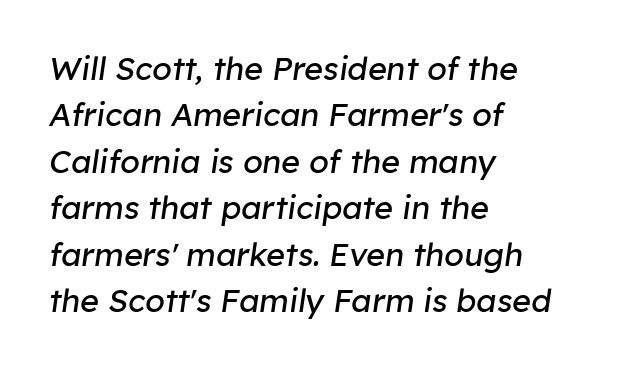
The image shows 32 px regular-weight type, italic (leaning right); set left-aligned, normal line spacing (1.45x), normal letter spacing, not underlined; low stroke contrast and a medium x-height.
